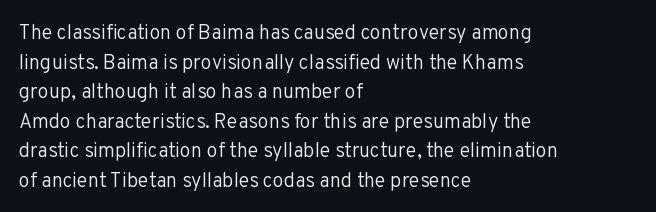
Q: Is the text bold? A: No.
Q: Is the text italic (slanted)? A: No, it is upright.
Q: Is the text underlined? A: No.
Q: How is the paragraph aligned? A: Left-aligned.
Q: Is the spacing between letters normal or unusually wide? A: Normal.
Q: Is the spacing between lines tight, normal or loose? A: Normal.
